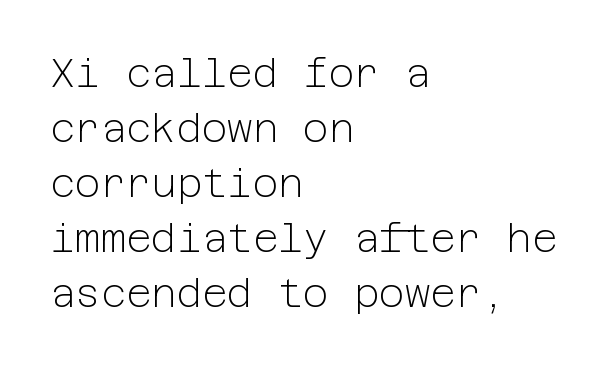
{"serif": "no", "italic": "no", "bold": "no", "weight": "light", "width": "normal", "stroke_contrast": "low", "x_height": "medium", "underline": "no", "align": "left", "line_spacing": "normal", "line_spacing_ratio": 1.41, "letter_spacing": "normal", "letter_spacing_em": 0.0, "glyph_px": 39}
